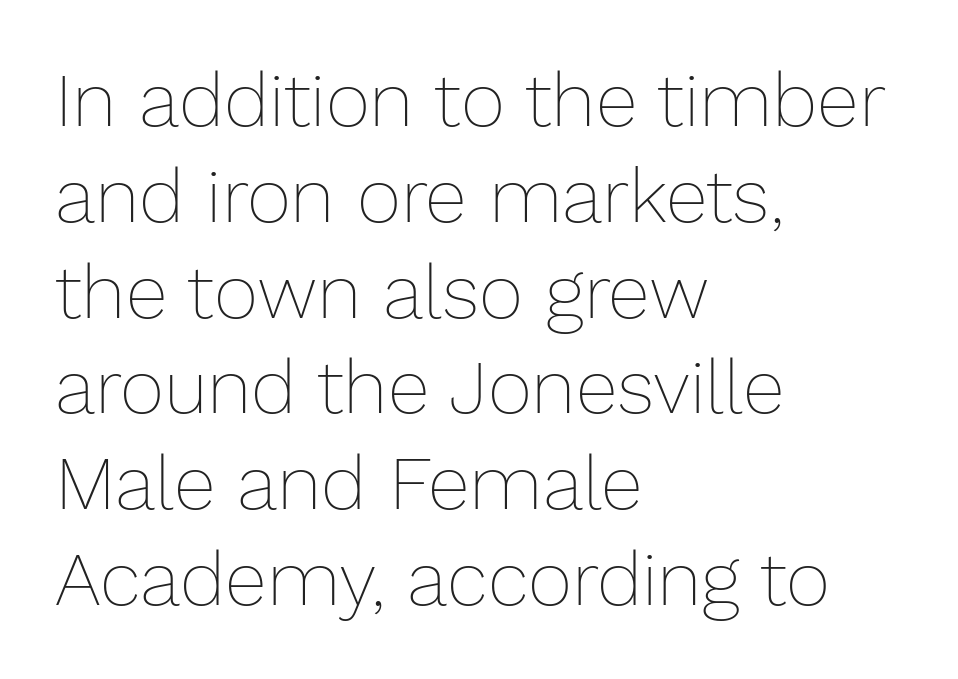
The image shows 76 px thin type, upright; set left-aligned, normal line spacing (1.26x), normal letter spacing, not underlined; low stroke contrast and a medium x-height.
